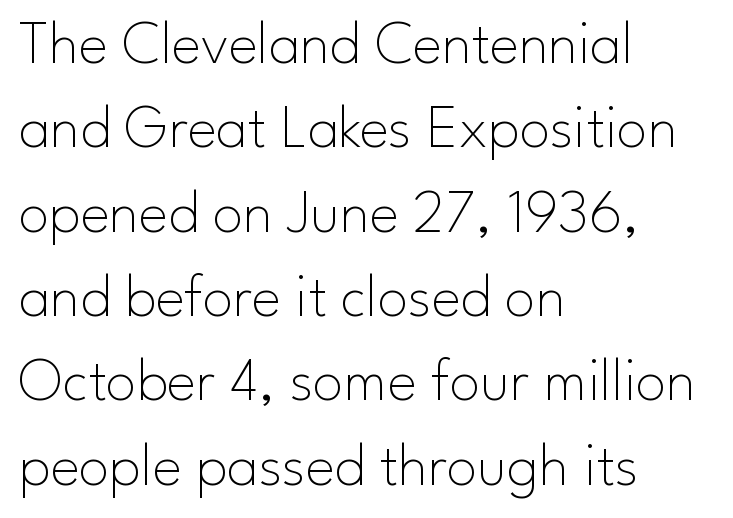
Q: Is the text bold? A: No.
Q: Is the text italic (slanted)? A: No, it is upright.
Q: Is the typeface a serif or a sans-serif typeface? A: Sans-serif.
Q: Is the text underlined? A: No.
Q: How is the paragraph aligned? A: Left-aligned.
Q: Is the spacing between letters normal or unusually wide? A: Normal.
Q: Is the spacing between lines tight, normal or loose? A: Normal.
Q: Width (condensed, normal, or wide)? A: Normal.
Q: Stroke contrast? A: Low.
Q: x-height? A: Small.
Q: Monospaced? A: No.
